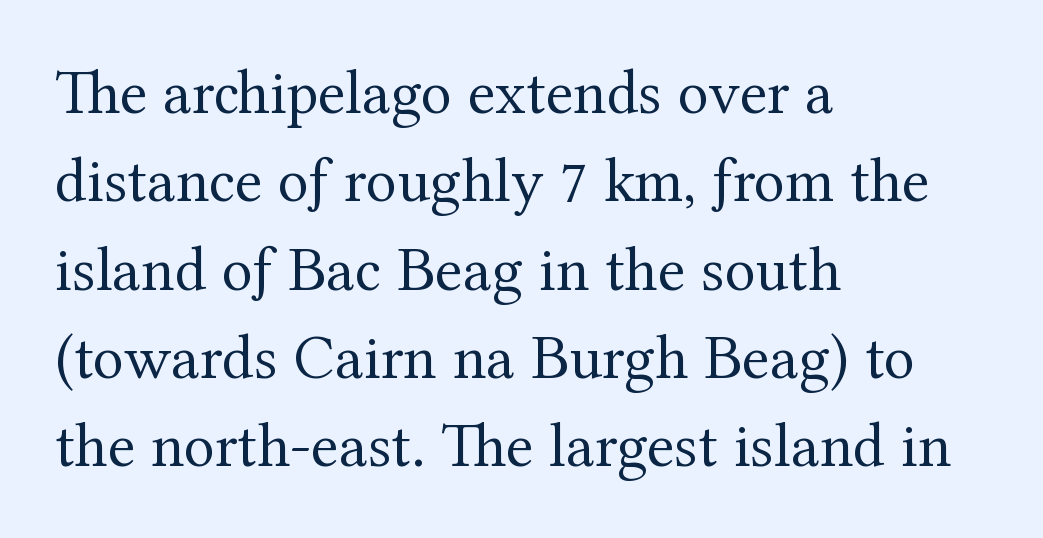
No italicization has been applied; the sample stays upright. This sample uses plain, unmodified letter spacing. Is this a fixed-width face? No — the glyphs have proportional, varying widths. Line starts are locked; line ends wander.
